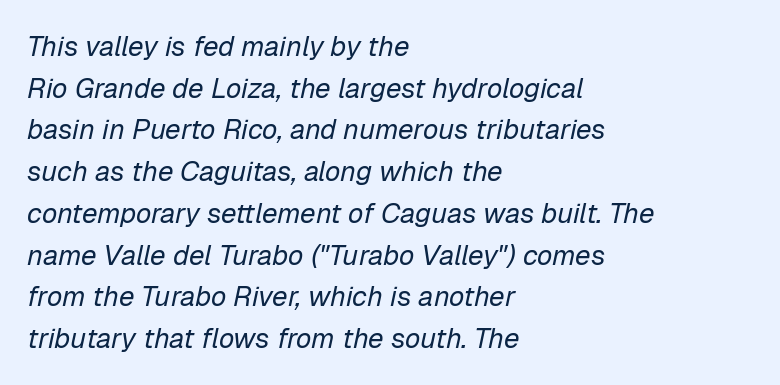
The image shows 28 px regular-weight type, italic (leaning right); set left-aligned, normal line spacing (1.49x), normal letter spacing, not underlined; low stroke contrast and a medium x-height.
